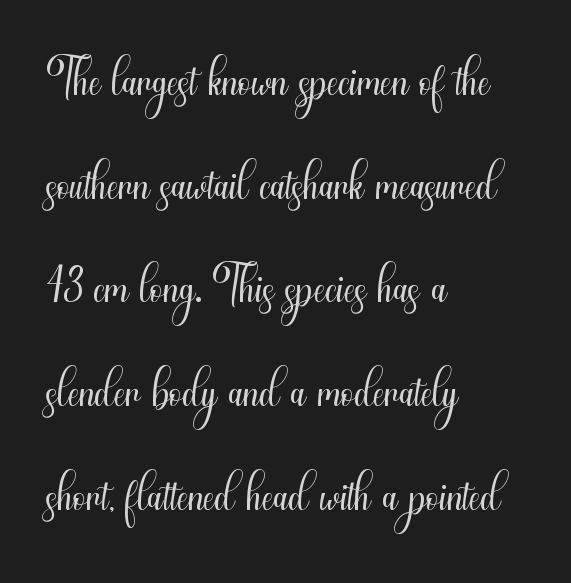
{"serif": "no", "bold": "no", "weight": "light", "width": "condensed", "stroke_contrast": "medium", "x_height": "small", "monospaced": "no", "underline": "no", "align": "left", "line_spacing": "normal", "line_spacing_ratio": 1.42, "letter_spacing": "normal", "letter_spacing_em": 0.0, "glyph_px": 73}
